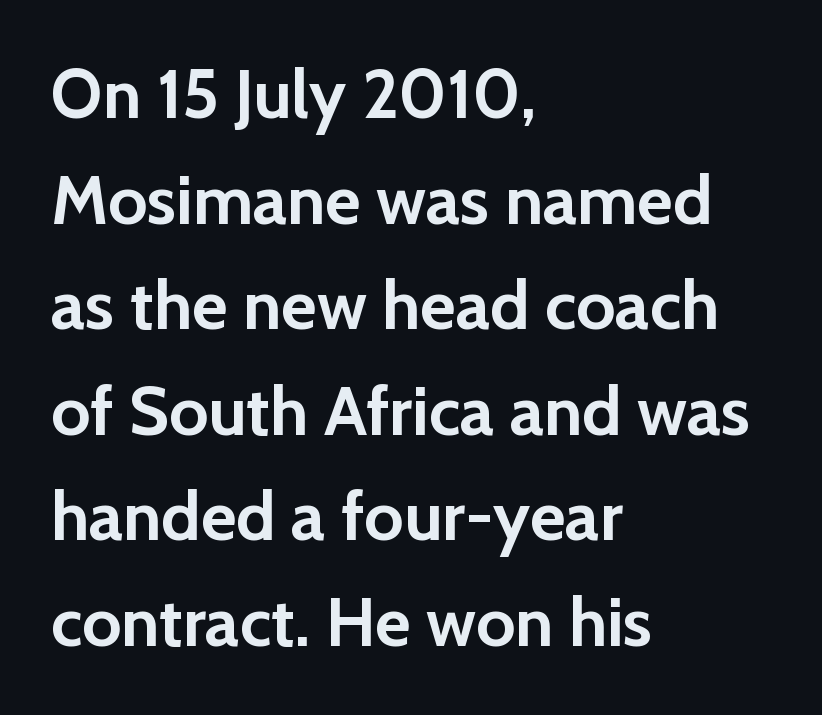
{"serif": "no", "italic": "no", "bold": "yes", "weight": "semibold", "width": "normal", "stroke_contrast": "low", "x_height": "medium", "monospaced": "no", "underline": "no", "align": "left", "line_spacing": "normal", "line_spacing_ratio": 1.53, "letter_spacing": "normal", "letter_spacing_em": 0.0, "glyph_px": 69}
